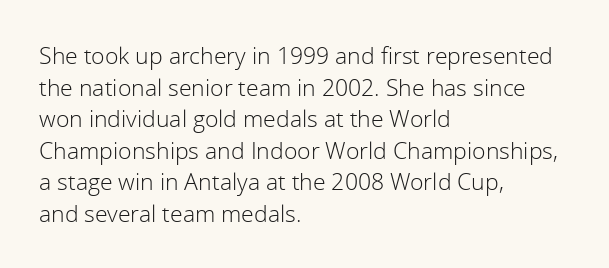
The image shows 23 px text type, upright; set left-aligned, normal line spacing (1.37x), normal letter spacing, not underlined.
